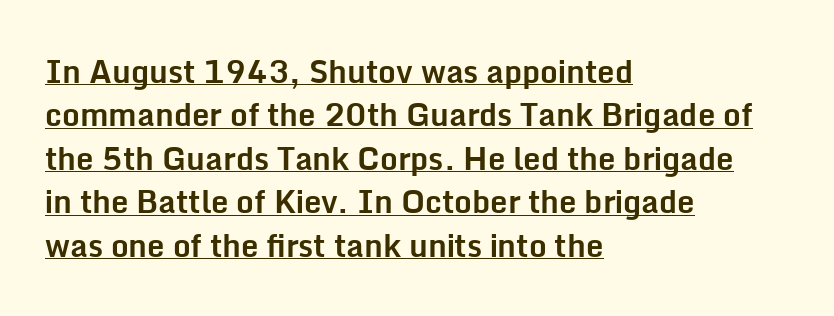
Q: Is the text bold? A: Yes.
Q: Is the text italic (slanted)? A: No, it is upright.
Q: Is the typeface a serif or a sans-serif typeface? A: Sans-serif.
Q: Is the text underlined? A: Yes.
Q: How is the paragraph aligned? A: Left-aligned.
Q: Is the spacing between letters normal or unusually wide? A: Normal.
Q: Is the spacing between lines tight, normal or loose? A: Normal.
Q: Width (condensed, normal, or wide)? A: Normal.
Q: Stroke contrast? A: Low.
Q: x-height? A: Medium.
Q: Monospaced? A: No.
